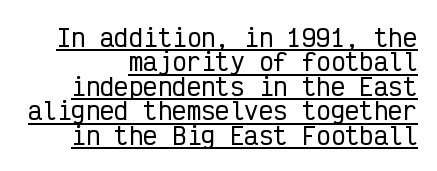
{"italic": "no", "underline": "yes", "align": "right", "line_spacing": "tight", "line_spacing_ratio": 1.02, "letter_spacing": "normal", "letter_spacing_em": 0.0, "glyph_px": 24}
